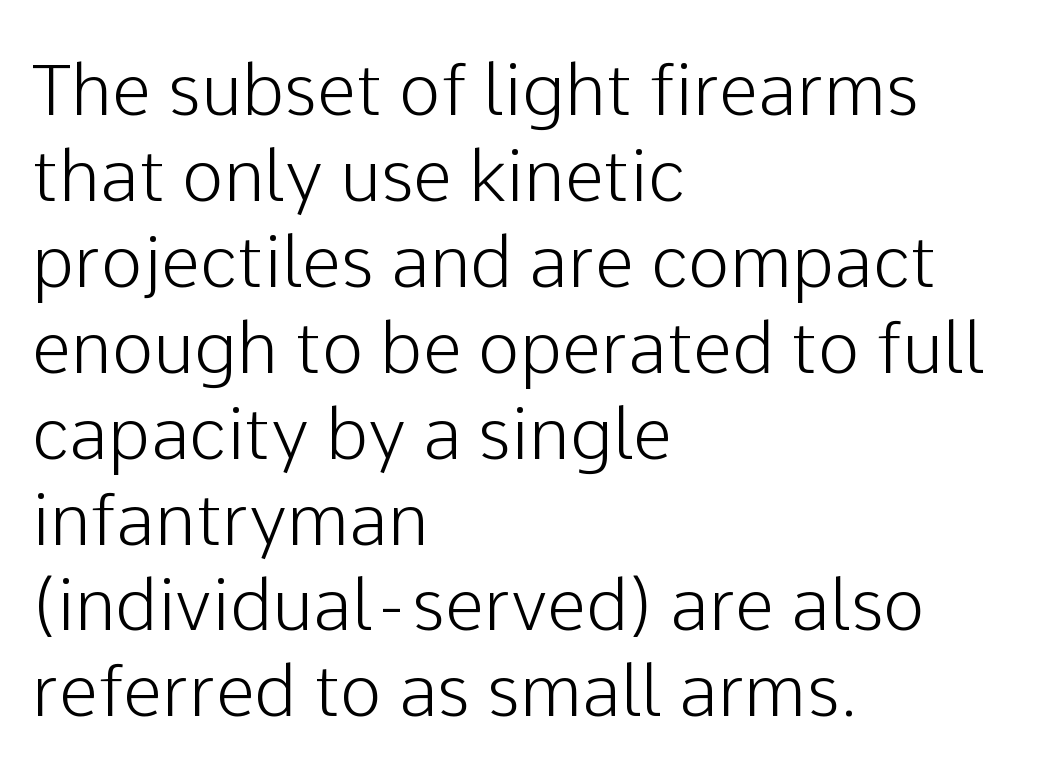
{"serif": "no", "italic": "no", "width": "normal", "stroke_contrast": "low", "x_height": "medium", "monospaced": "no", "underline": "no", "align": "left", "line_spacing_ratio": 1.21, "letter_spacing": "normal", "letter_spacing_em": 0.0, "glyph_px": 71}
